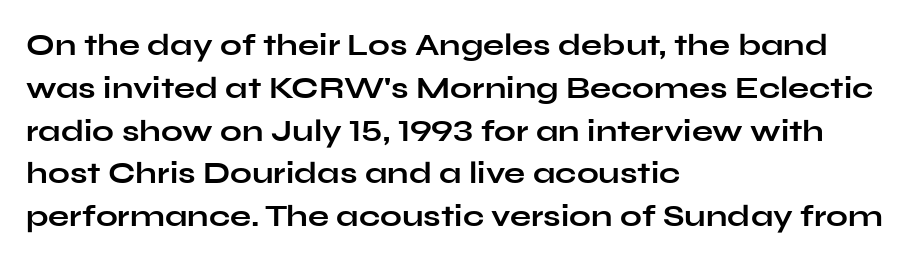
Is this a fixed-width face? No — the glyphs have proportional, varying widths. Bold? Absolutely — the strokes are thick and heavy. Upright lettering throughout. If you drew a ruler down the left edge, every line would touch it. The type family on display is of the sans-serif kind. The gaps between neighbouring characters are ordinary and unremarkable.
